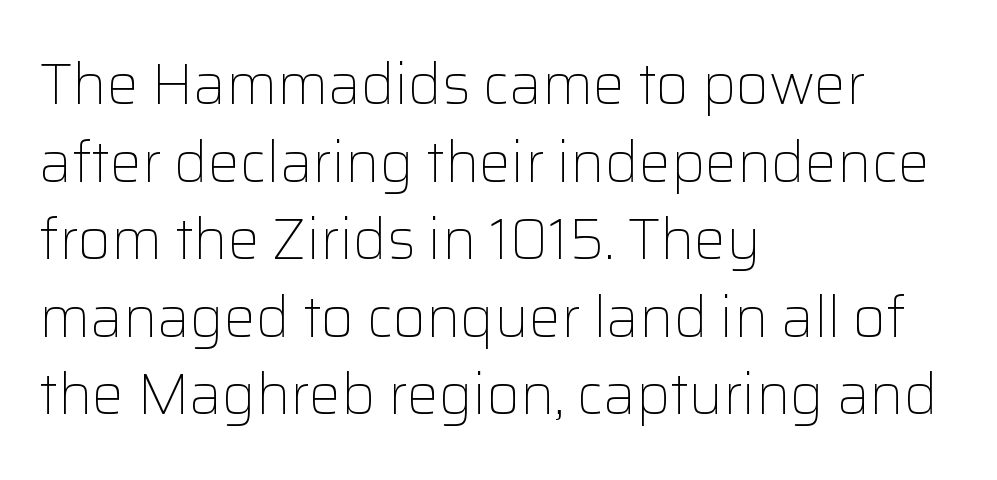
Q: Is the text bold? A: No.
Q: Is the text italic (slanted)? A: No, it is upright.
Q: Is the typeface a serif or a sans-serif typeface? A: Sans-serif.
Q: Is the text underlined? A: No.
Q: How is the paragraph aligned? A: Left-aligned.
Q: Is the spacing between letters normal or unusually wide? A: Normal.
Q: Is the spacing between lines tight, normal or loose? A: Normal.
Q: Width (condensed, normal, or wide)? A: Normal.
Q: Stroke contrast? A: Low.
Q: x-height? A: Medium.
Q: Monospaced? A: No.
